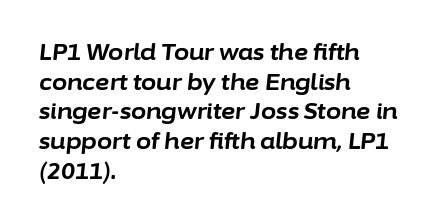
Looking at the ascenders, they clearly lean. Letter spacing: default. Alignment: flush left. Students, observe: this is what conventionally led text looks like. Thick stems and heavy bowls — unmistakably bold.
